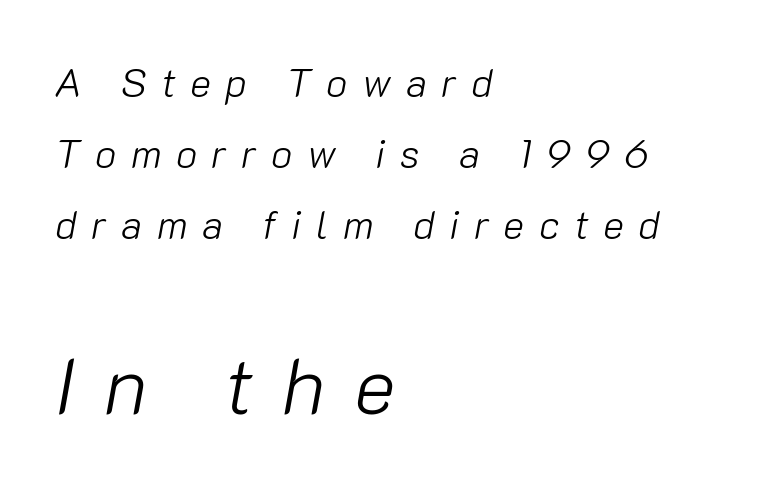
This sample uses expanded letter spacing, leaving extra air between glyphs. The typesetter chose a ragged-right arrangement here. Check the space under the baseline: it is left empty. Proportional: the letters do not fall into vertical columns.
